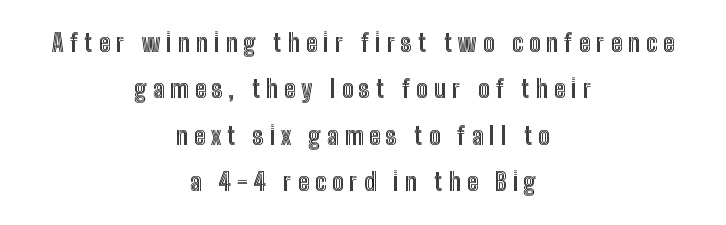
A typesetter would mark this as roman, not italic. Glyph-to-glyph distance is far greater than everyday printed text. Both edges are ragged and mirror each other, which tells us the setting is centered. Airy leading.
